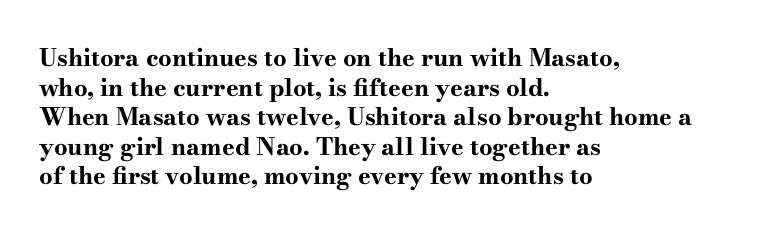
The image shows 24 px bold type, upright; set left-aligned, line spacing 1.23x, normal letter spacing, not underlined.
